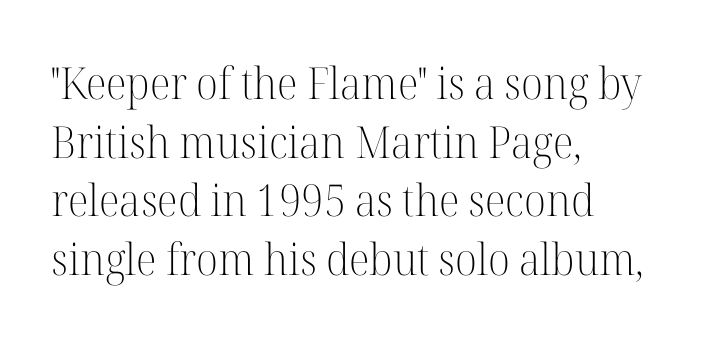
The image shows 44 px light serif type, upright; set left-aligned, normal line spacing (1.33x), normal letter spacing, not underlined; high stroke contrast and a medium x-height.
